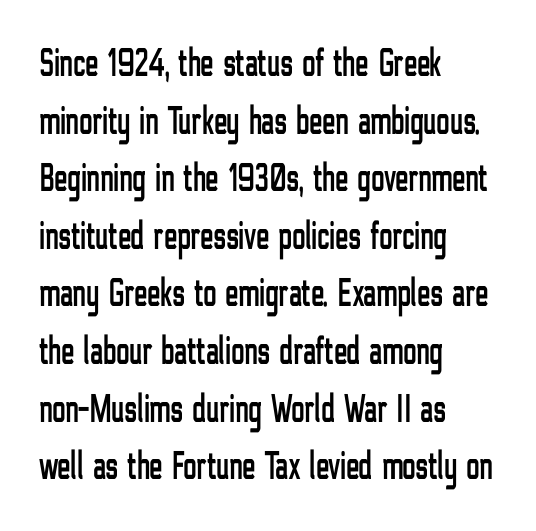
Italic? Not at all — the glyphs are vertical. The face used here is a sans, in the tradition of grotesques and geometrics. Think of a printed novel: that variable character pitch is what you see here. Words float on clear page, feet unadorned. There is no visible air inserted between adjacent glyphs.
